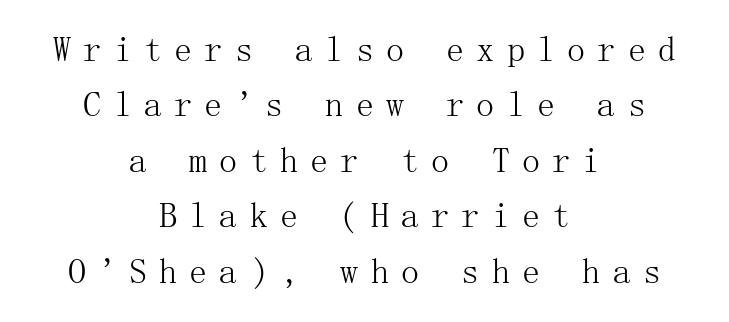
{"serif": "yes", "italic": "no", "bold": "no", "weight": "light", "width": "normal", "stroke_contrast": "medium", "x_height": "medium", "underline": "no", "align": "center", "line_spacing": "normal", "line_spacing_ratio": 1.54, "letter_spacing": "wide", "letter_spacing_em": 0.34, "glyph_px": 36}
